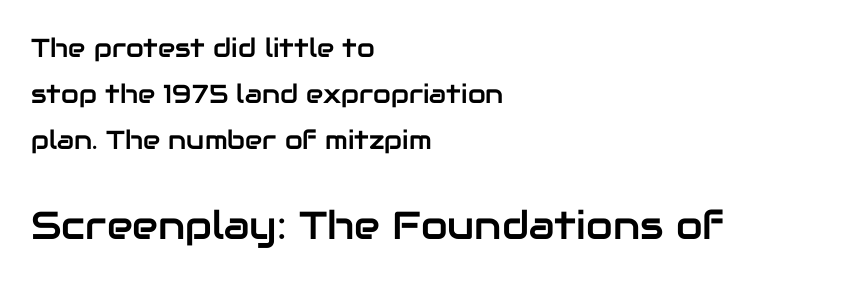
A typesetter would call this proportional, since set widths differ per character. One-word summary of the alignment: left. Unlike a traditional serif, this face leaves its strokes unadorned. When letters stand straight like this, we call the style roman or upright.
